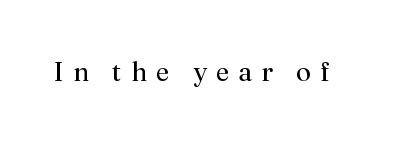
The image shows 27 px text type, upright; set unusually wide letter spacing (+0.34 em), not underlined.
